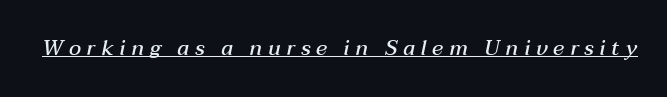
{"italic": "yes", "lean": "right", "slant_degrees": 12, "bold": "semi", "underline": "yes", "letter_spacing": "wide", "letter_spacing_em": 0.27, "glyph_px": 21}
